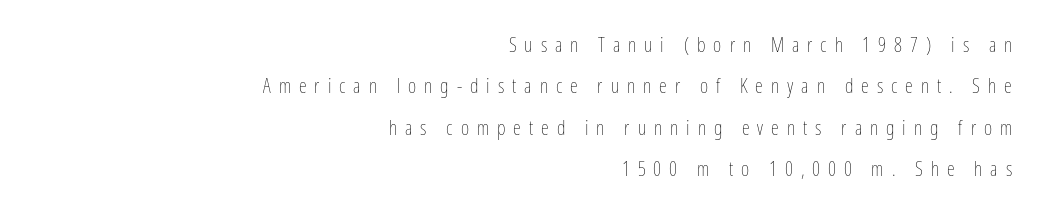
The image shows 20 px text type, upright; set right-aligned, loose line spacing (2.07x), unusually wide letter spacing (+0.4 em), not underlined.
